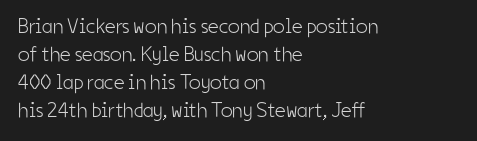
{"italic": "no", "bold": "no", "underline": "no", "align": "left", "line_spacing": "normal", "line_spacing_ratio": 1.34, "letter_spacing": "normal", "letter_spacing_em": 0.0, "glyph_px": 21}
